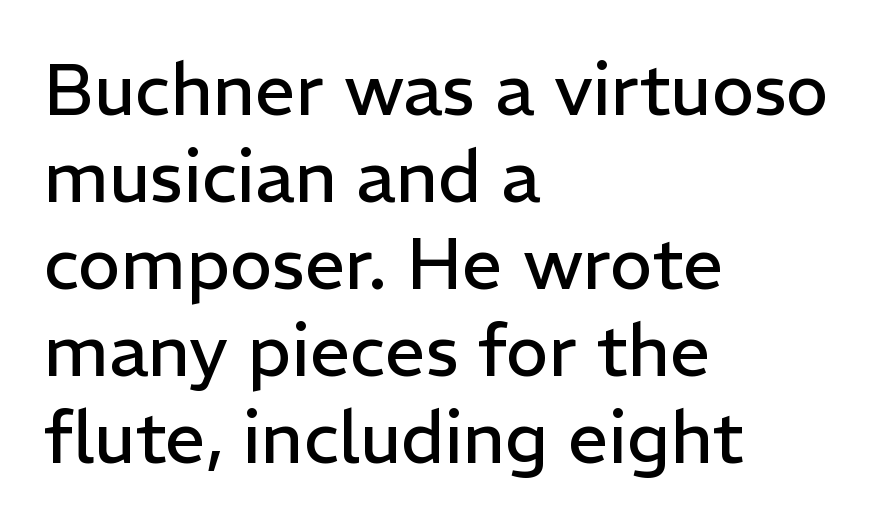
Q: Is the text bold? A: No.
Q: Is the text italic (slanted)? A: No, it is upright.
Q: Is the typeface a serif or a sans-serif typeface? A: Sans-serif.
Q: Is the text underlined? A: No.
Q: How is the paragraph aligned? A: Left-aligned.
Q: Is the spacing between letters normal or unusually wide? A: Normal.
Q: Width (condensed, normal, or wide)? A: Normal.
Q: Stroke contrast? A: Low.
Q: x-height? A: Medium.
Q: Monospaced? A: No.
